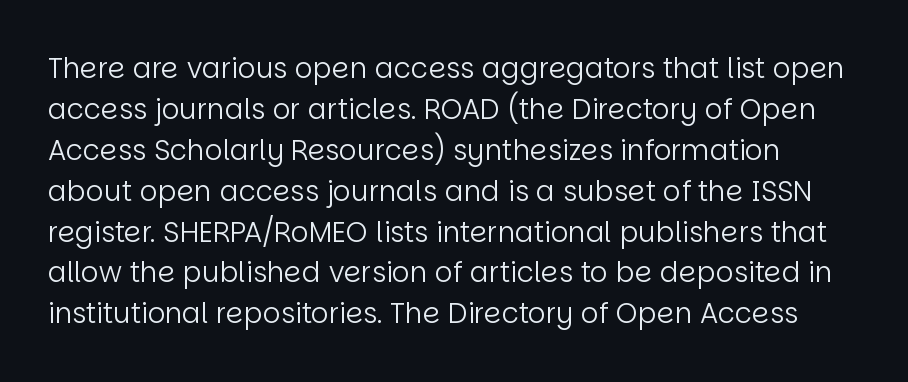
Q: Is the text bold? A: No.
Q: Is the text italic (slanted)? A: No, it is upright.
Q: Is the typeface a serif or a sans-serif typeface? A: Sans-serif.
Q: Is the text underlined? A: No.
Q: Is the spacing between letters normal or unusually wide? A: Normal.
Q: Is the spacing between lines tight, normal or loose? A: Normal.
Q: Width (condensed, normal, or wide)? A: Normal.
Q: Stroke contrast? A: Low.
Q: x-height? A: Large.
Q: Monospaced? A: No.
